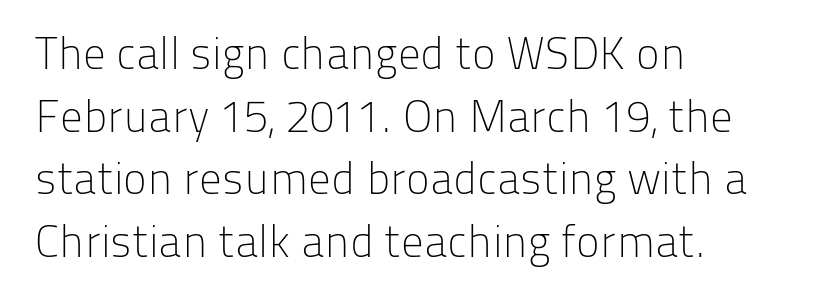
Q: Is the text bold? A: No.
Q: Is the text italic (slanted)? A: No, it is upright.
Q: Is the typeface a serif or a sans-serif typeface? A: Sans-serif.
Q: Is the text underlined? A: No.
Q: How is the paragraph aligned? A: Left-aligned.
Q: Is the spacing between letters normal or unusually wide? A: Normal.
Q: Is the spacing between lines tight, normal or loose? A: Normal.
Q: Width (condensed, normal, or wide)? A: Normal.
Q: Stroke contrast? A: Low.
Q: x-height? A: Medium.
Q: Monospaced? A: No.
